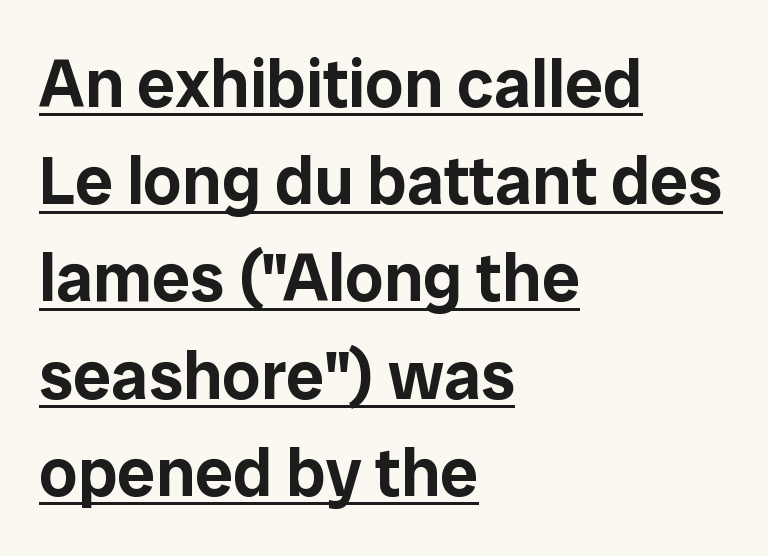
Proportional: the letters do not fall into vertical columns. The font family rendered here belongs to the sans-serif group. No italicization has been applied; the sample stays upright. Underlining? Definitely there. Each word holds together tightly as a unit, with standard inter-letter gaps.
